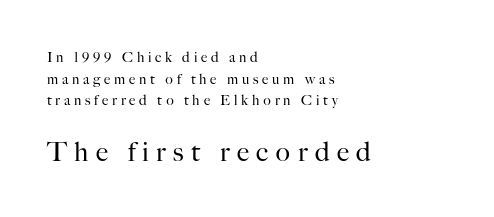
The passage shown is not bold in any degree. Typeset ragged right — the left edge is the straight one. The lettering stays uniformly vertical, giving the passage a roman look. The second block has been scaled up relative to the first. This sample keeps an unexceptional amount of space between lines.
